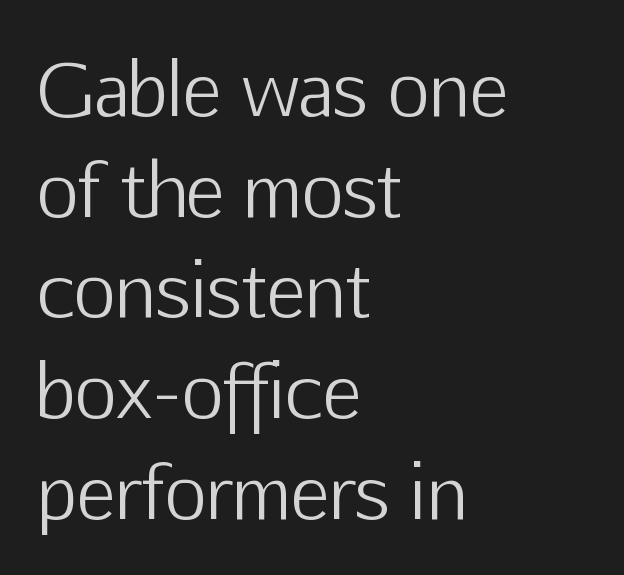
The image shows 73 px light sans-serif type, upright; set left-aligned, normal line spacing (1.38x), normal letter spacing, not underlined; low stroke contrast and a medium x-height.
